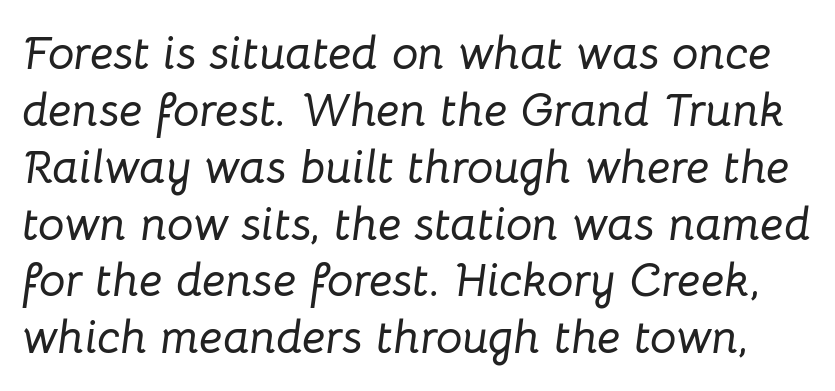
Q: Is the text italic (slanted)? A: Yes, it leans right by about 8 degrees.
Q: Is the text underlined? A: No.
Q: Is the spacing between letters normal or unusually wide? A: Normal.
Q: Width (condensed, normal, or wide)? A: Normal.
Q: Stroke contrast? A: Low.
Q: x-height? A: Medium.
Q: Monospaced? A: No.
